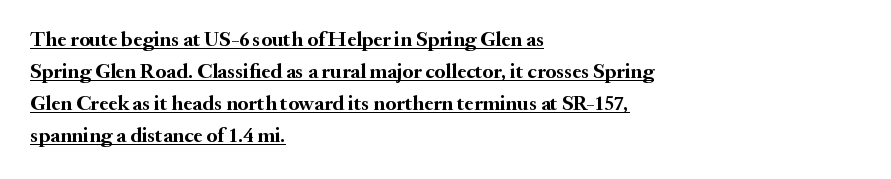
{"italic": "no", "bold": "yes", "underline": "yes", "align": "left", "line_spacing": "normal", "line_spacing_ratio": 1.53, "letter_spacing": "normal", "letter_spacing_em": 0.0, "glyph_px": 21}
